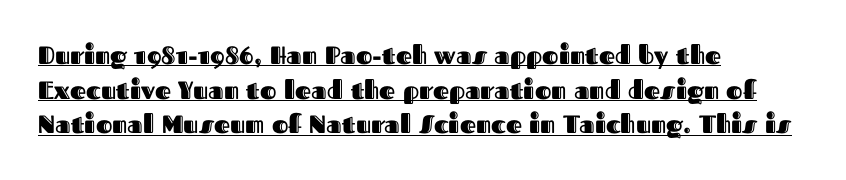
You can see a thin bar hugging the bottom of the glyphs. If you drew a ruler down the left edge, every line would touch it. The type is set solid horizontally, with unmodified tracking. Whoever set this chose a conventional vertical rhythm.
